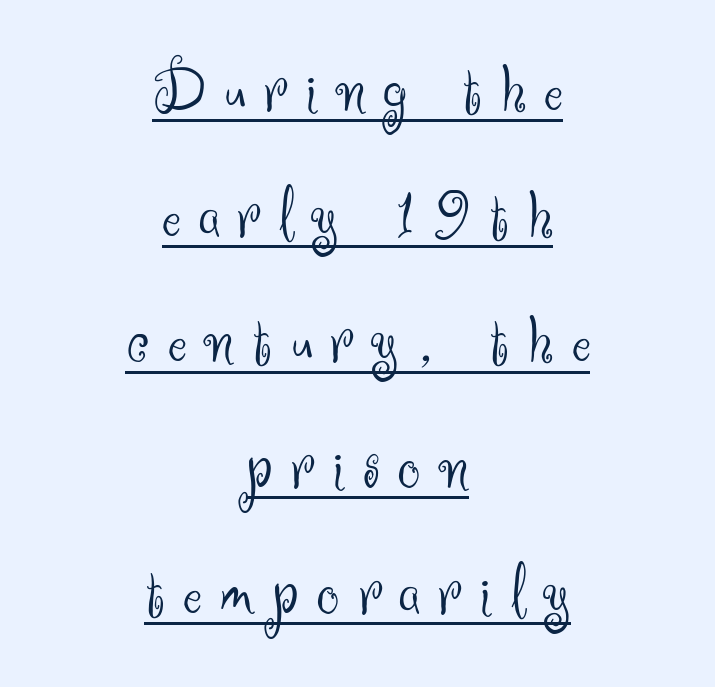
{"serif": "no", "italic": "no", "bold": "no", "weight": "light", "width": "normal", "stroke_contrast": "medium", "x_height": "small", "monospaced": "no", "underline": "yes", "align": "center", "line_spacing_ratio": 1.77, "letter_spacing": "wide", "letter_spacing_em": 0.26, "glyph_px": 71}
